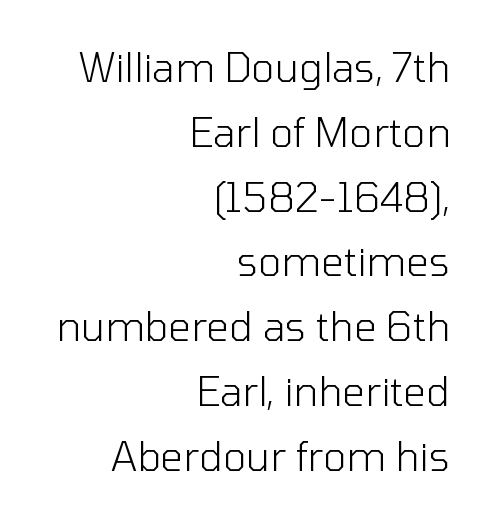
The gaps between neighbouring characters are ordinary and unremarkable. Notice how the passage keeps a crisp vertical edge on the right only. Vertical stems look standard width or narrower in stroke. The leading is moderate, giving the passage an even texture. Varying glyph widths throughout — classic text-font behaviour.
